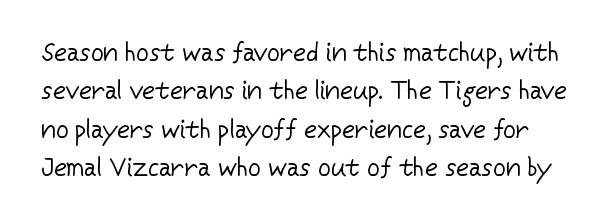
The image shows 25 px text type, upright; set normal line spacing (1.54x), normal letter spacing, not underlined.
